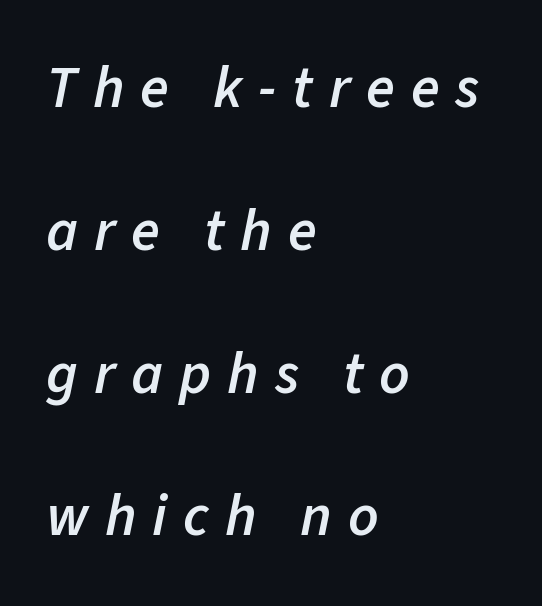
The image shows 59 px semibold type, italic (leaning right); set left-aligned, loose line spacing (2.42x), unusually wide letter spacing (+0.27 em), not underlined; low stroke contrast and a medium x-height.
